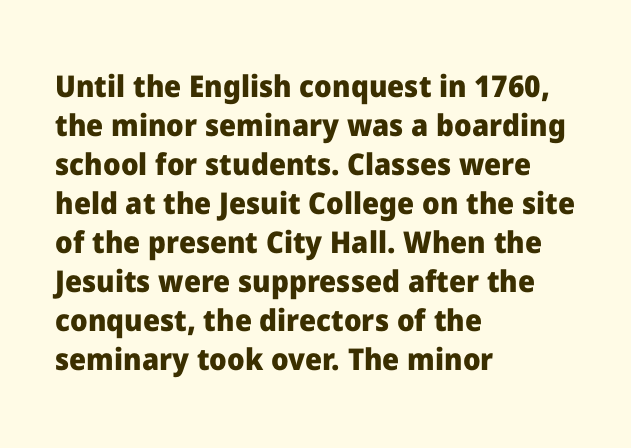
Tall strokes in this sample are plumb rather than angled. Only glyphs here, with clear space below each row. Looks like regular typesetting: each glyph gets only the width it needs. The face used here has the dense, thick strokes of a bold.
